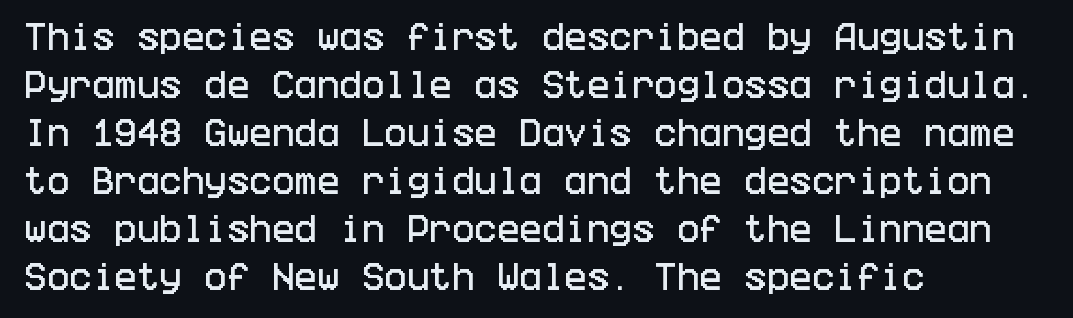
Q: Is the text italic (slanted)? A: No, it is upright.
Q: Is the typeface a serif or a sans-serif typeface? A: Sans-serif.
Q: Is the text underlined? A: No.
Q: How is the paragraph aligned? A: Left-aligned.
Q: Is the spacing between letters normal or unusually wide? A: Normal.
Q: Is the spacing between lines tight, normal or loose? A: Normal.
Q: Width (condensed, normal, or wide)? A: Condensed.
Q: Stroke contrast? A: Low.
Q: x-height? A: Large.
